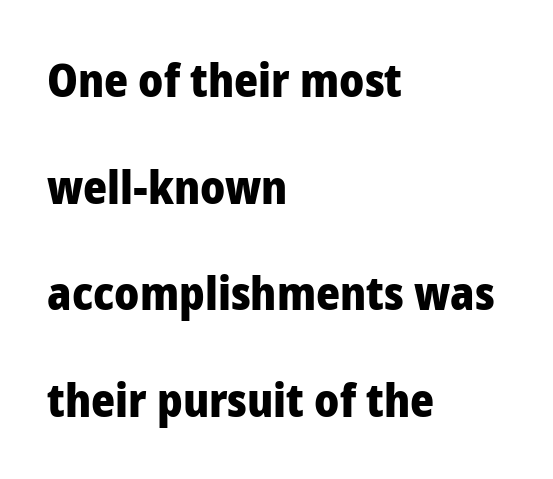
Rows of type keep a wide berth in the vertical direction. You could not count columns in this text — the font is proportionally spaced. Clear beneath every line of the passage. Tracking value appears to be zero — textbook default spacing. The setting favours the left margin, as ordinary paragraphs usually do.
